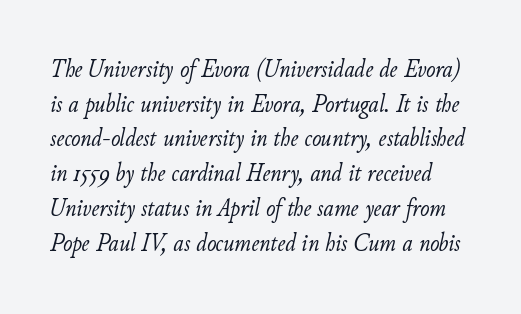
{"italic": "yes", "lean": "right", "slant_degrees": 11, "bold": "no", "underline": "no", "line_spacing": "normal", "line_spacing_ratio": 1.39, "letter_spacing": "normal", "letter_spacing_em": 0.0, "glyph_px": 25}
